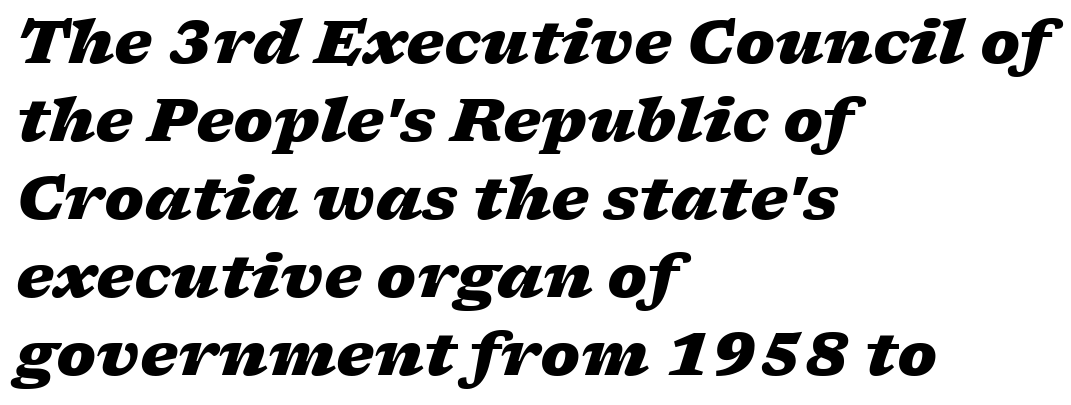
The image shows 60 px heavy, wide type, italic (leaning right); set left-aligned, normal line spacing (1.3x), normal letter spacing, not underlined; low stroke contrast and a medium x-height.
